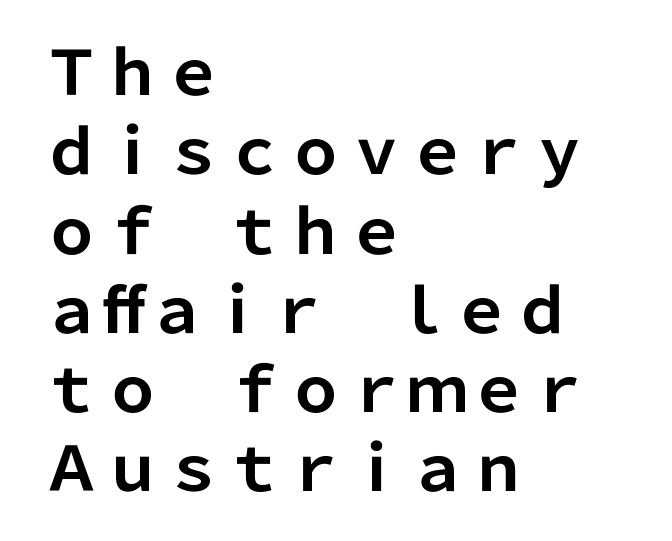
Q: Is the text bold? A: Yes.
Q: Is the text italic (slanted)? A: No, it is upright.
Q: Is the typeface a serif or a sans-serif typeface? A: Sans-serif.
Q: Is the text underlined? A: No.
Q: How is the paragraph aligned? A: Left-aligned.
Q: Is the spacing between letters normal or unusually wide? A: Normal.
Q: Is the spacing between lines tight, normal or loose? A: Normal.
Q: Width (condensed, normal, or wide)? A: Normal.
Q: Stroke contrast? A: Low.
Q: x-height? A: Medium.
Q: Monospaced? A: No.
